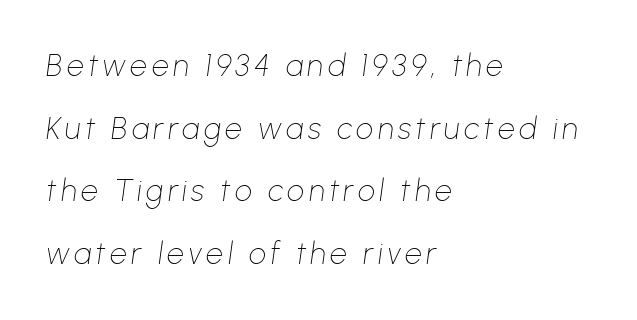
Q: Is the text bold? A: No.
Q: Is the text italic (slanted)? A: Yes, it leans right by about 8 degrees.
Q: Is the text underlined? A: No.
Q: How is the paragraph aligned? A: Left-aligned.
Q: Is the spacing between lines tight, normal or loose? A: Loose.
Q: Width (condensed, normal, or wide)? A: Normal.
Q: Stroke contrast? A: Low.
Q: x-height? A: Medium.
Q: Monospaced? A: No.
